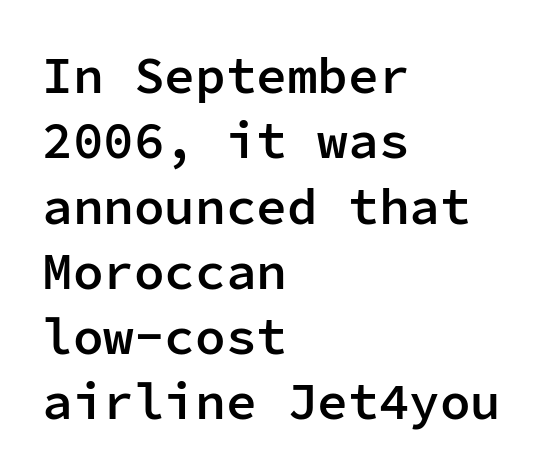
Slightly chunky letters — semibold, I'd say, not full bold. Is the letter spacing exaggerated? No — it looks like the ordinary default. A classic flush-left, rag-right setting is used for this passage. Each row of text sits above clean, open space. You can tell from the bare stems that sans-serif type was used. These lines sit exactly where default settings would place them.
